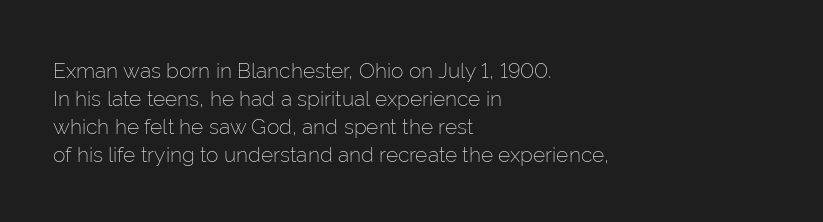
Q: Is the text bold? A: No.
Q: Is the text italic (slanted)? A: No, it is upright.
Q: Is the text underlined? A: No.
Q: How is the paragraph aligned? A: Left-aligned.
Q: Is the spacing between letters normal or unusually wide? A: Normal.
Q: Is the spacing between lines tight, normal or loose? A: Normal.
